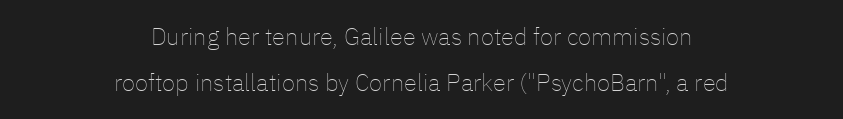
The image shows 24 px text type, upright; set centered, loose line spacing (1.93x), normal letter spacing, not underlined.
